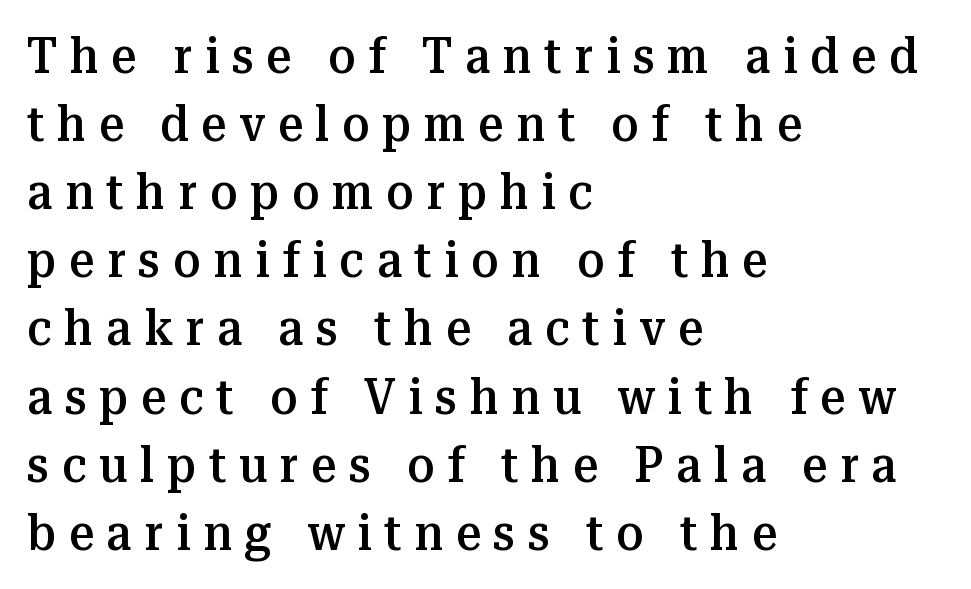
The image shows 49 px semibold serif type, upright; set left-aligned, normal line spacing (1.39x), unusually wide letter spacing (+0.26 em), not underlined; medium stroke contrast and a medium x-height.
